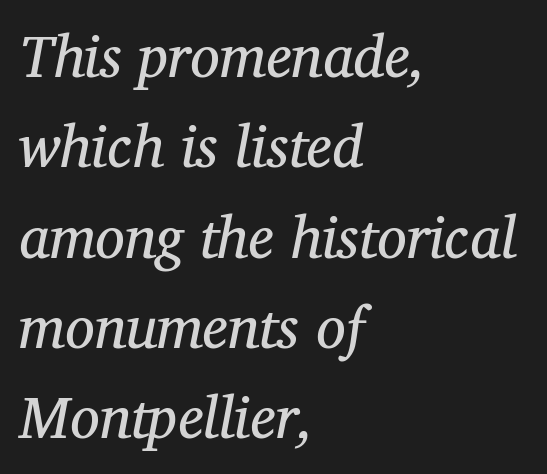
Is the block centered? No — it sits flush against the left margin. You can tell it's italic because the verticals aren't actually vertical. A clean baseline with only descenders dipping below it. The face used here is proportionally spaced, like ordinary book or web type. Vertical stems look standard width or narrower in stroke.
